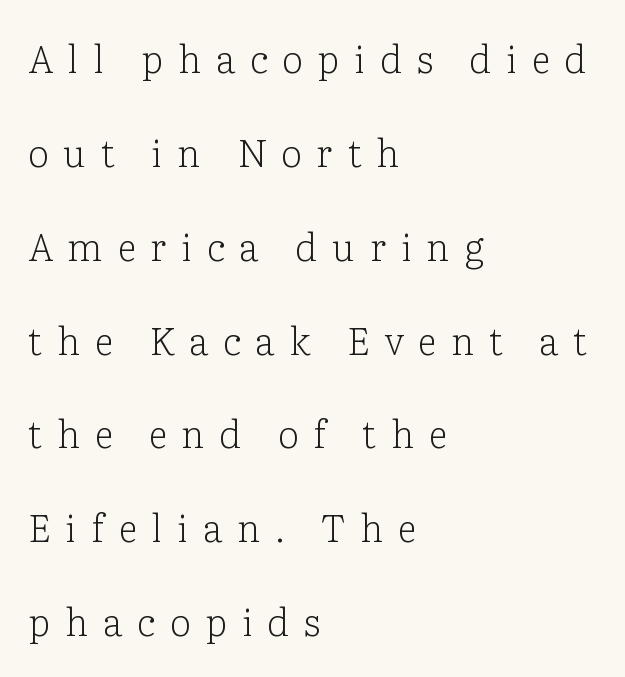
Weight: regular or lighter. The rendering uses natural spacing where letterforms have individual widths. Visually the block forms a straight wall on the left and a jagged coastline on the right. Every stem runs plumb, perpendicular to the baseline. Reading down the column, the eye jumps a long way to each next line.
